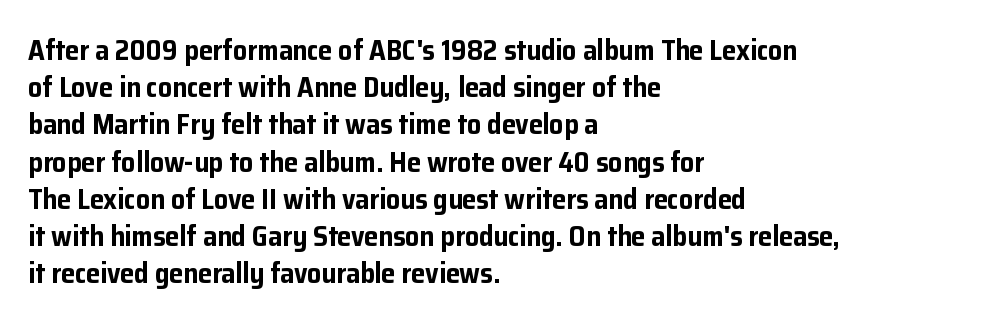
{"serif": "no", "italic": "no", "bold": "yes", "weight": "bold", "width": "normal", "stroke_contrast": "low", "x_height": "medium", "monospaced": "no", "underline": "no", "align": "left", "line_spacing": "normal", "line_spacing_ratio": 1.33, "letter_spacing": "normal", "letter_spacing_em": 0.0, "glyph_px": 28}
